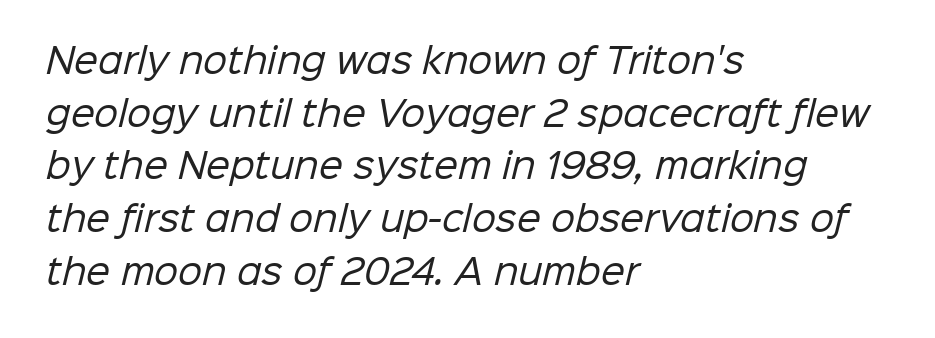
The image shows 34 px regular-weight sans-serif type; set left-aligned, normal line spacing (1.55x), normal letter spacing, not underlined; low stroke contrast and a medium x-height.
